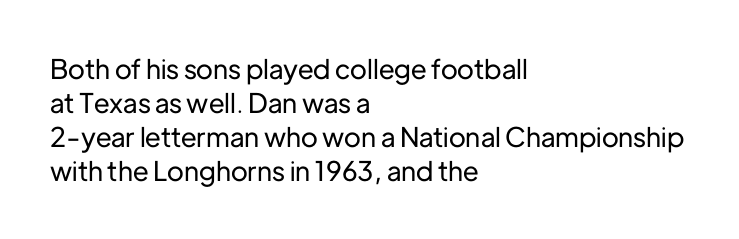
The image shows 27 px text type, upright; set left-aligned, normal line spacing (1.26x), normal letter spacing, not underlined.
